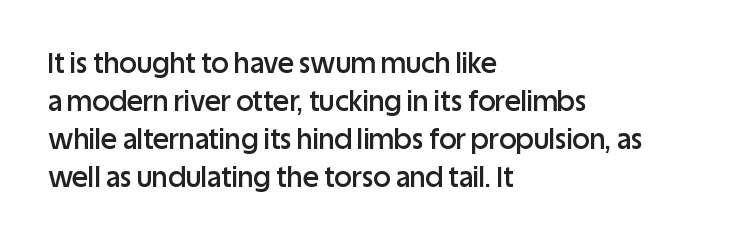
Q: Is the text bold? A: Semi-bold.
Q: Is the text italic (slanted)? A: No, it is upright.
Q: Is the text underlined? A: No.
Q: How is the paragraph aligned? A: Left-aligned.
Q: Is the spacing between letters normal or unusually wide? A: Normal.
Q: Is the spacing between lines tight, normal or loose? A: Normal.
